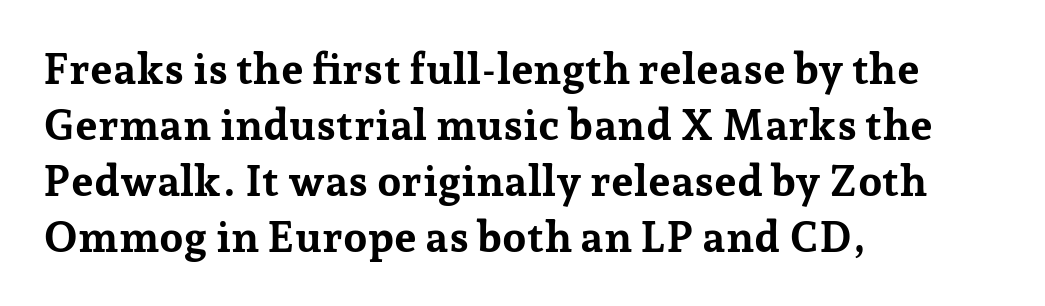
The letters advance in unequal steps, a hallmark of proportional type. Evenly set lines give the paragraph a standard silhouette. Left-aligned paragraph, ragged on the right. As a designer I'd log this as weight 700, bold.
